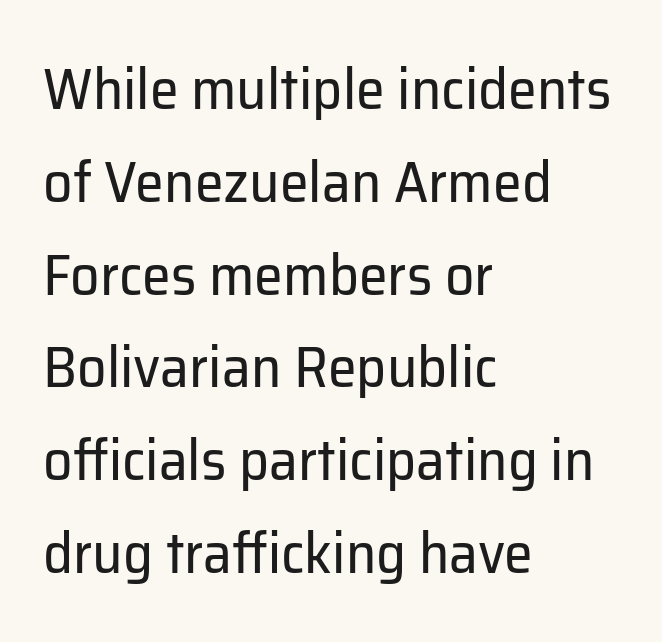
The rendering anchors every line to the left-hand side. Beneath every word, the page is bare. The designer went with a sans here, leaving each stem footless. Nobody touched the tracking dial on this one.
